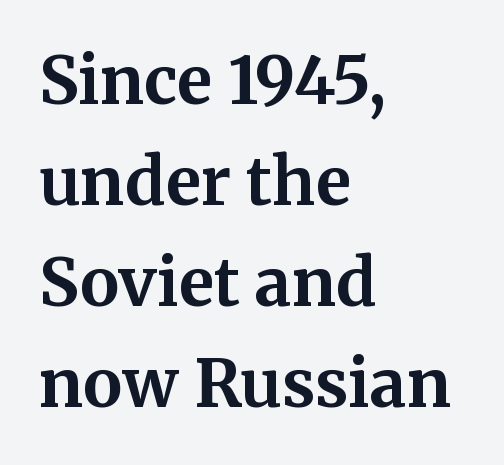
The image shows 66 px bold serif type, upright; set left-aligned, normal line spacing (1.53x), normal letter spacing, not underlined; medium stroke contrast and a medium x-height.
